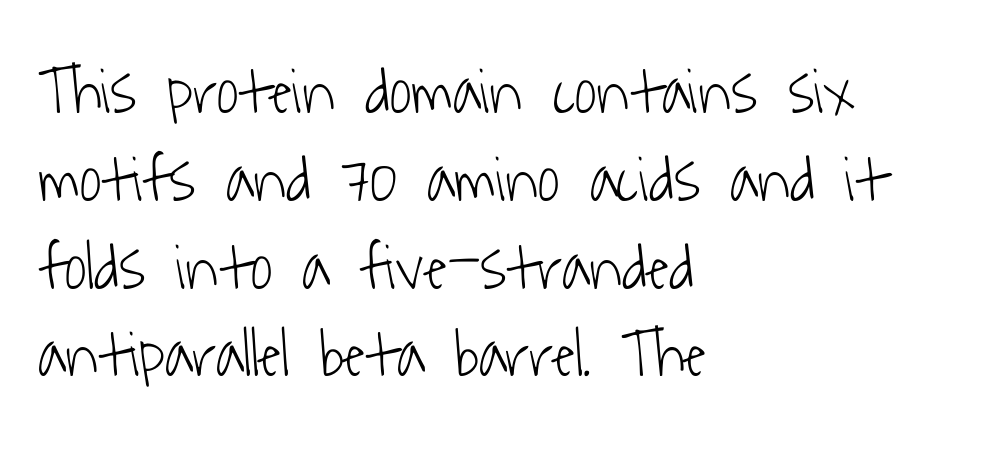
A typesetter would call this proportional, since set widths differ per character. Check under the words: just untouched page. Stems here are at most as thick as an everyday book face. Horizontally, the lines are justified to the leading edge only.
